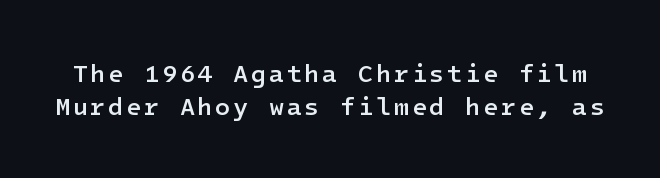
The image shows 25 px text type, upright; set normal line spacing (1.34x), not underlined.
